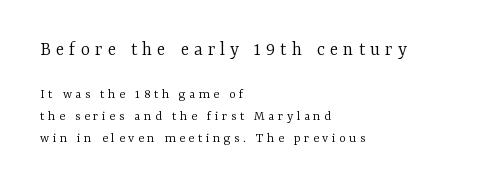
The image shows 20 px text type, upright; set left-aligned, normal line spacing (1.56x), unusually wide letter spacing (+0.25 em), not underlined; the first (top) block is 1.43x larger.
